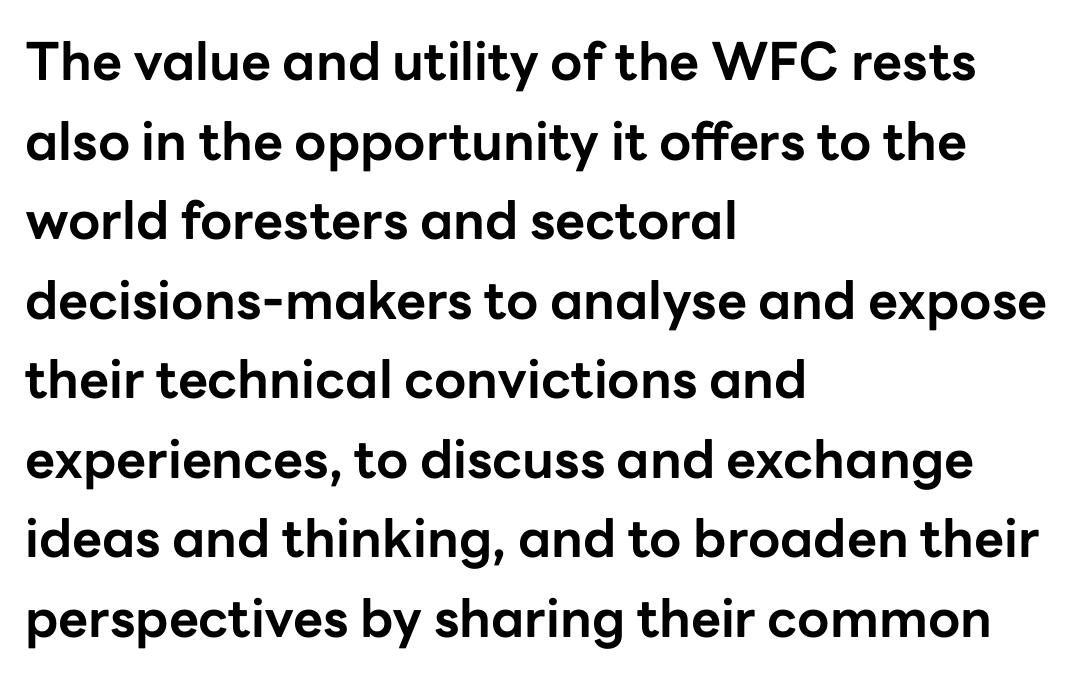
Q: Is the text bold? A: Yes.
Q: Is the text italic (slanted)? A: No, it is upright.
Q: Is the typeface a serif or a sans-serif typeface? A: Sans-serif.
Q: Is the text underlined? A: No.
Q: How is the paragraph aligned? A: Left-aligned.
Q: Is the spacing between letters normal or unusually wide? A: Normal.
Q: Is the spacing between lines tight, normal or loose? A: Normal.
Q: Width (condensed, normal, or wide)? A: Normal.
Q: Stroke contrast? A: Low.
Q: x-height? A: Medium.
Q: Monospaced? A: No.
